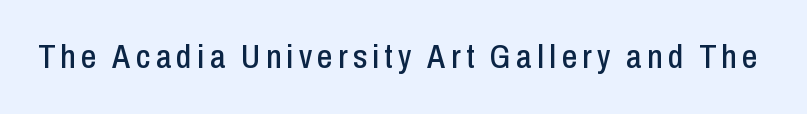
The image shows 34 px condensed sans-serif type, upright; set not underlined; low stroke contrast and a medium x-height.
